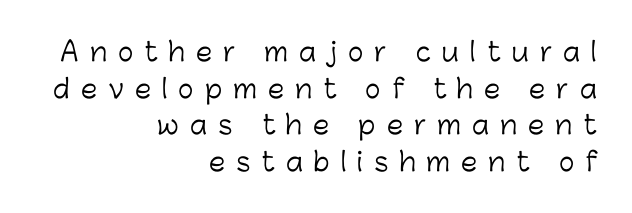
{"italic": "no", "bold": "no", "underline": "no", "align": "right", "line_spacing": "normal", "line_spacing_ratio": 1.41, "letter_spacing": "wide", "letter_spacing_em": 0.43, "glyph_px": 26}
